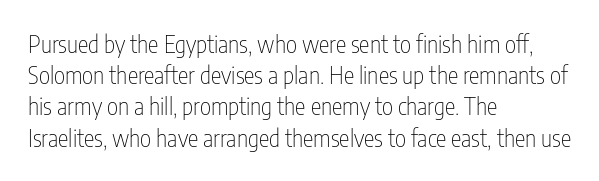
The ragged edge is on the right, which tells us the setting is flush left. The passage shown is not underscored anywhere. These lines were composed using upright roman letters. This sample uses plain, unmodified letter spacing. Reading down the column, the eye jumps a familiar distance to each next line.
